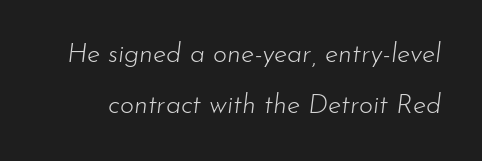
Emphasis-style slanted type is in use. Decoration check: the copy has no underline. Vertical stems look standard width or narrower in stroke. The tracking reads as untouched default to a designer's eye.
